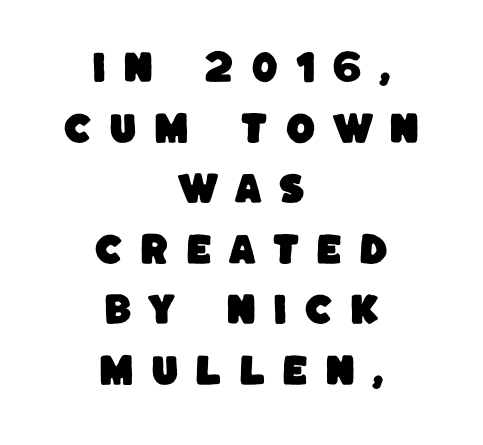
{"serif": "no", "width": "normal", "stroke_contrast": "low", "x_height": "large", "monospaced": "no", "underline": "no", "align": "center", "line_spacing_ratio": 1.78, "letter_spacing": "wide", "letter_spacing_em": 0.49, "glyph_px": 34}
